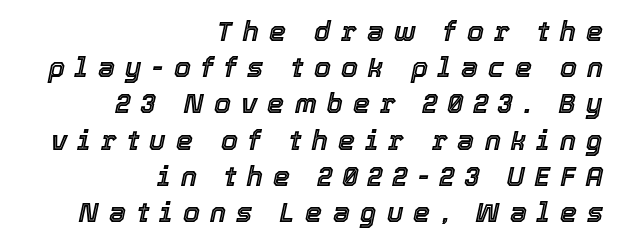
{"italic": "yes", "lean": "right", "slant_degrees": 12, "underline": "no", "align": "right", "line_spacing": "normal", "line_spacing_ratio": 1.34, "letter_spacing": "wide", "letter_spacing_em": 0.38, "glyph_px": 27}
